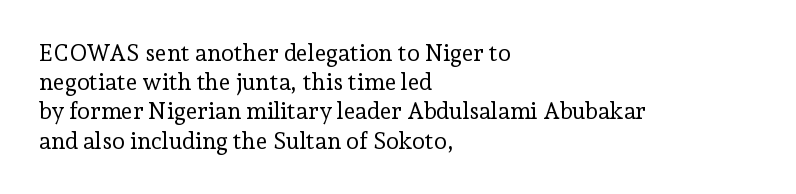
Q: Is the text bold? A: No.
Q: Is the text italic (slanted)? A: No, it is upright.
Q: Is the text underlined? A: No.
Q: How is the paragraph aligned? A: Left-aligned.
Q: Is the spacing between letters normal or unusually wide? A: Normal.
Q: Is the spacing between lines tight, normal or loose? A: Normal.
